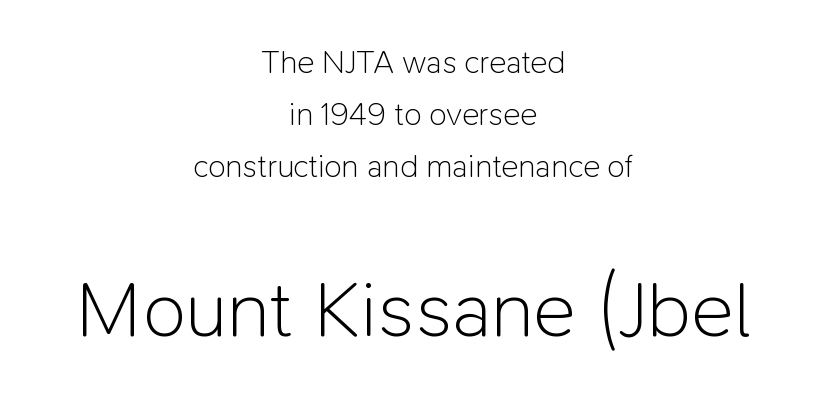
The image shows 80 px light sans-serif type, upright; set centered, normal line spacing (1.62x), normal letter spacing, not underlined; the second (bottom) block is 2.5x larger; low stroke contrast and a medium x-height.
